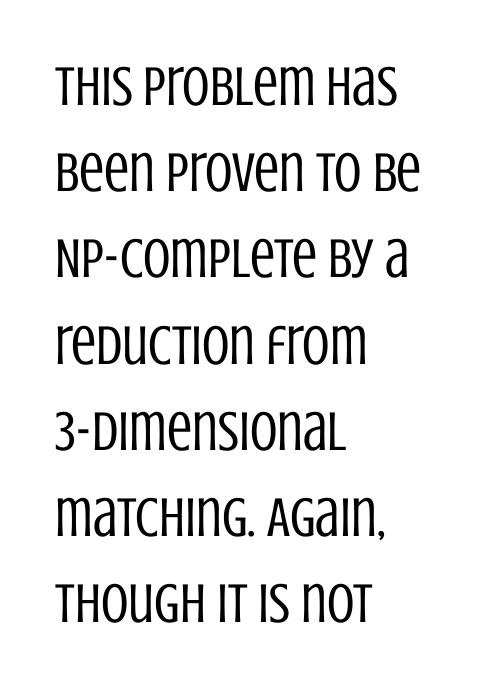
{"serif": "no", "italic": "no", "bold": "no", "weight": "regular", "width": "condensed", "stroke_contrast": "low", "x_height": "large", "monospaced": "no", "underline": "no", "align": "left", "line_spacing": "normal", "line_spacing_ratio": 1.54, "letter_spacing": "normal", "letter_spacing_em": 0.0, "glyph_px": 56}
